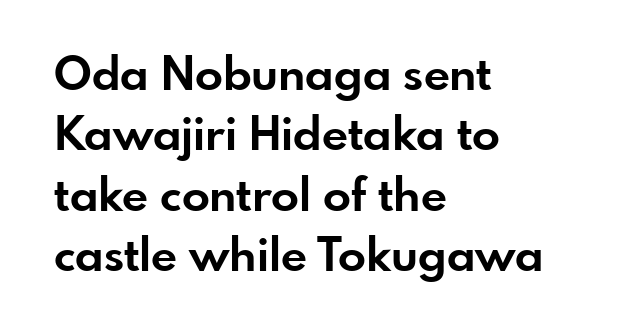
The image shows 46 px bold sans-serif type, upright; set left-aligned, normal line spacing (1.31x), normal letter spacing, not underlined; low stroke contrast and a small x-height.
